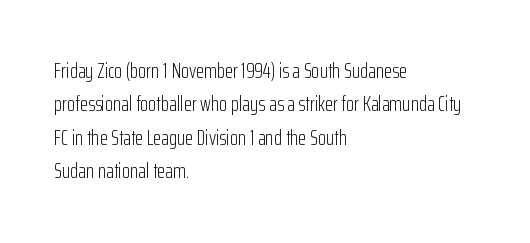
Q: Is the text bold? A: No.
Q: Is the text italic (slanted)? A: No, it is upright.
Q: Is the text underlined? A: No.
Q: How is the paragraph aligned? A: Left-aligned.
Q: Is the spacing between letters normal or unusually wide? A: Normal.
Q: Is the spacing between lines tight, normal or loose? A: Normal.
